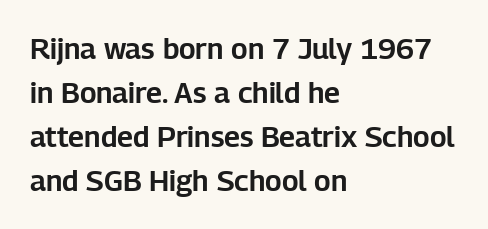
The image shows 29 px sans-serif type, upright; set left-aligned, normal line spacing (1.52x), normal letter spacing, not underlined; low stroke contrast and a medium x-height.
